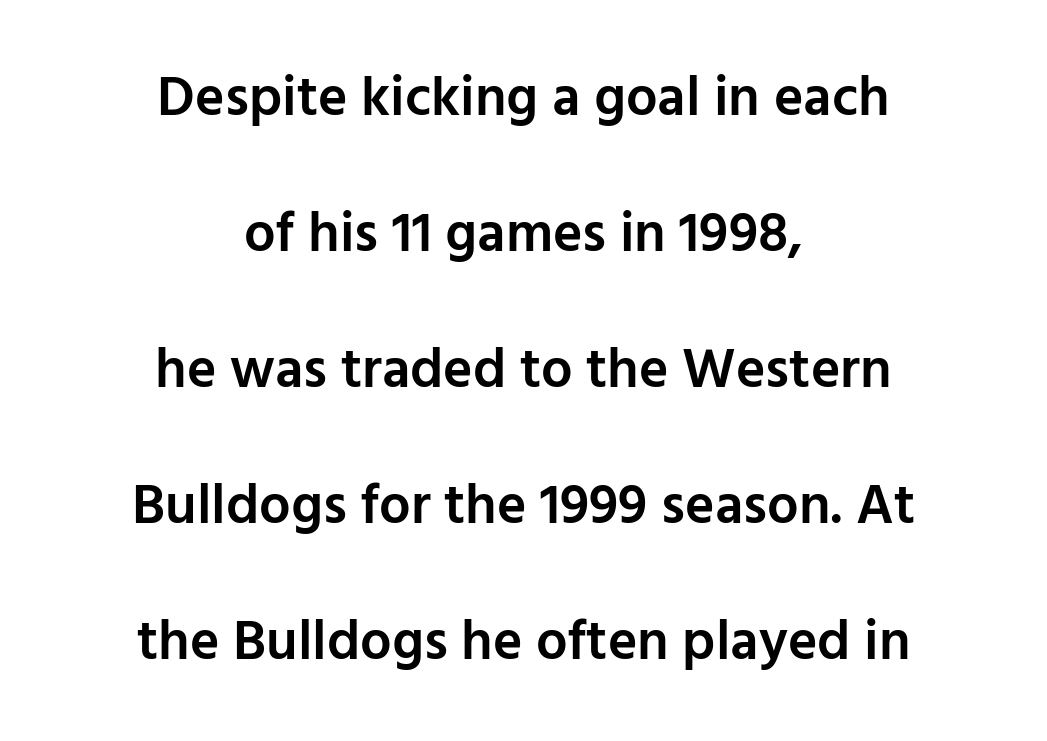
{"serif": "no", "italic": "no", "bold": "semi", "weight": "semibold", "width": "normal", "stroke_contrast": "low", "x_height": "medium", "monospaced": "no", "underline": "no", "align": "center", "line_spacing": "loose", "line_spacing_ratio": 2.43, "letter_spacing": "normal", "letter_spacing_em": 0.0, "glyph_px": 56}
